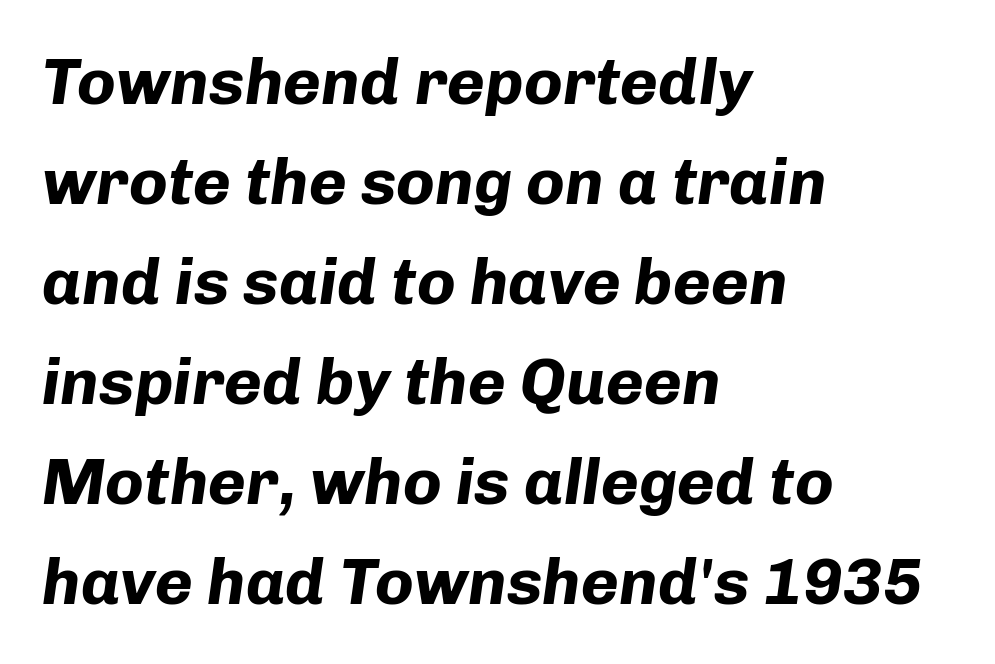
Yep, that's italic — everything's leaning. Short and long lines alike share a common starting point at left. One glance says typical: line gaps are just what's usual. Honestly, the letter spacing is just normal — you wouldn't notice it. Its strokes are broad and dark, the hallmark of bold type.
